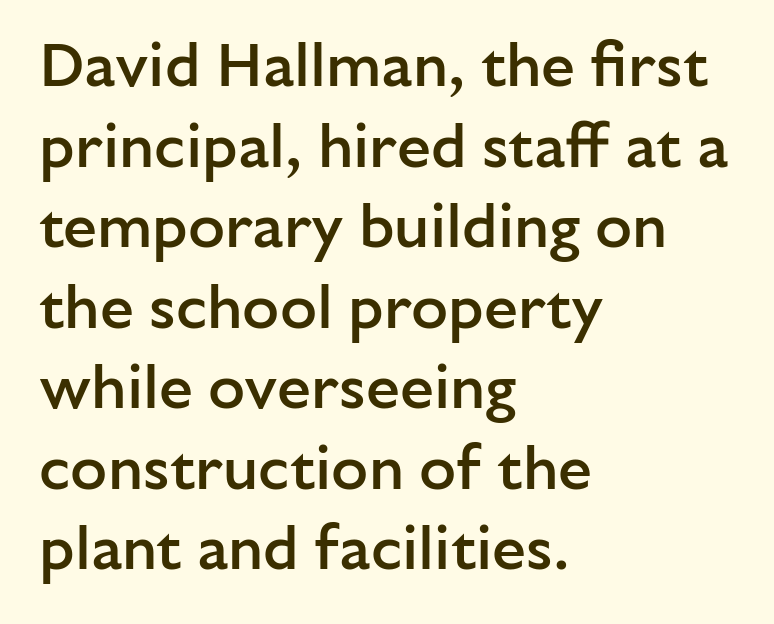
{"serif": "no", "italic": "no", "bold": "semi", "weight": "semibold", "width": "normal", "stroke_contrast": "low", "x_height": "medium", "monospaced": "no", "underline": "no", "align": "left", "line_spacing": "normal", "line_spacing_ratio": 1.32, "letter_spacing": "normal", "letter_spacing_em": 0.0, "glyph_px": 61}
